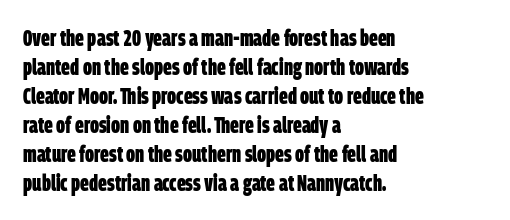
Descenders hang freely into open space. This block has exactly the height ordinary leading produces. Students, note that the glyphs here touch the page at normal intervals. I'd describe the lettering as bold — thick and assertive.
